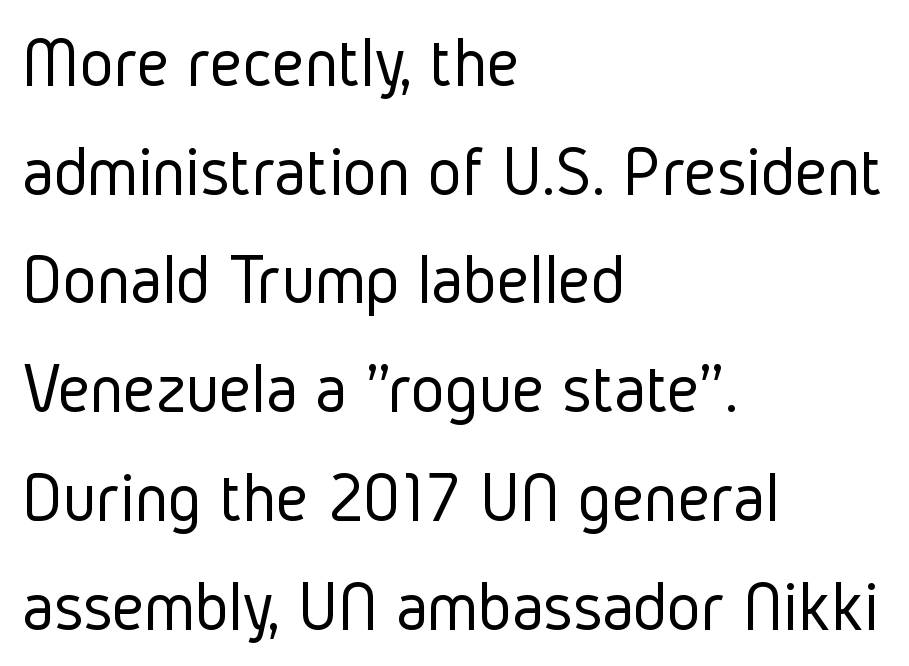
In terms of leading, this rendering sits right in the middle. The rendering uses natural spacing where letterforms have individual widths. The lines are quadded left. Is the letter spacing exaggerated? No — it looks like the ordinary default.
